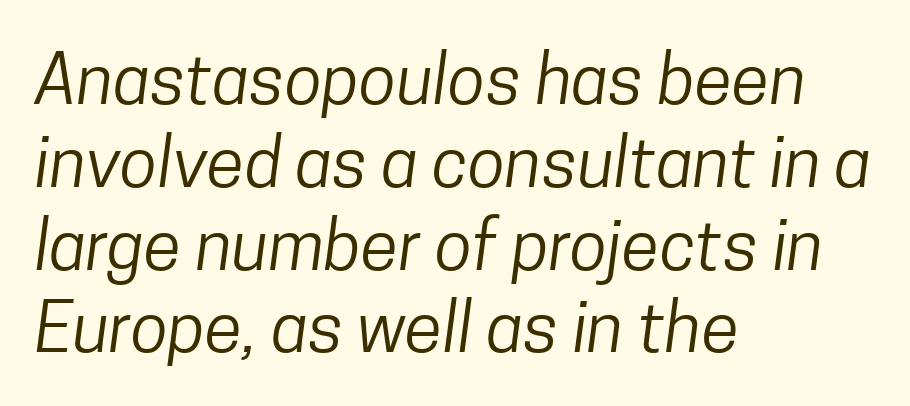
Q: Is the text bold? A: No.
Q: Is the typeface a serif or a sans-serif typeface? A: Sans-serif.
Q: Is the text underlined? A: No.
Q: How is the paragraph aligned? A: Left-aligned.
Q: Is the spacing between letters normal or unusually wide? A: Normal.
Q: Width (condensed, normal, or wide)? A: Condensed.
Q: Stroke contrast? A: Low.
Q: x-height? A: Medium.
Q: Monospaced? A: No.
